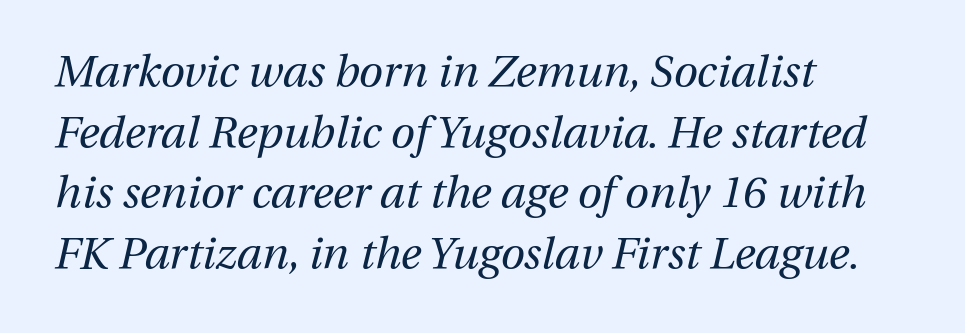
Q: Is the text bold? A: No.
Q: Is the text italic (slanted)? A: Yes, it leans right by about 13 degrees.
Q: Is the text underlined? A: No.
Q: How is the paragraph aligned? A: Left-aligned.
Q: Is the spacing between letters normal or unusually wide? A: Normal.
Q: Is the spacing between lines tight, normal or loose? A: Normal.
Q: Width (condensed, normal, or wide)? A: Normal.
Q: Stroke contrast? A: Medium.
Q: x-height? A: Medium.
Q: Monospaced? A: No.
